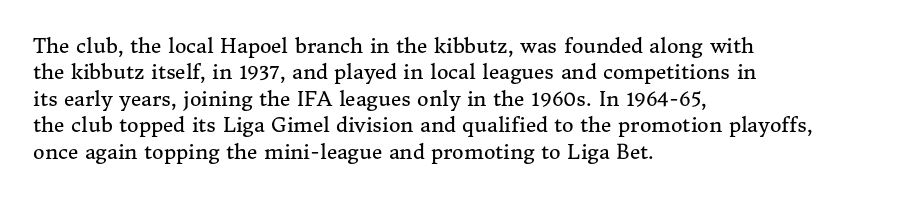
The image shows 20 px text type, upright; set left-aligned, normal line spacing (1.32x), normal letter spacing, not underlined.
